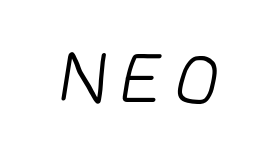
Q: Is the text bold? A: No.
Q: Is the typeface a serif or a sans-serif typeface? A: Sans-serif.
Q: Is the text underlined? A: No.
Q: Width (condensed, normal, or wide)? A: Normal.
Q: Stroke contrast? A: Low.
Q: x-height? A: Medium.
Q: Monospaced? A: No.
